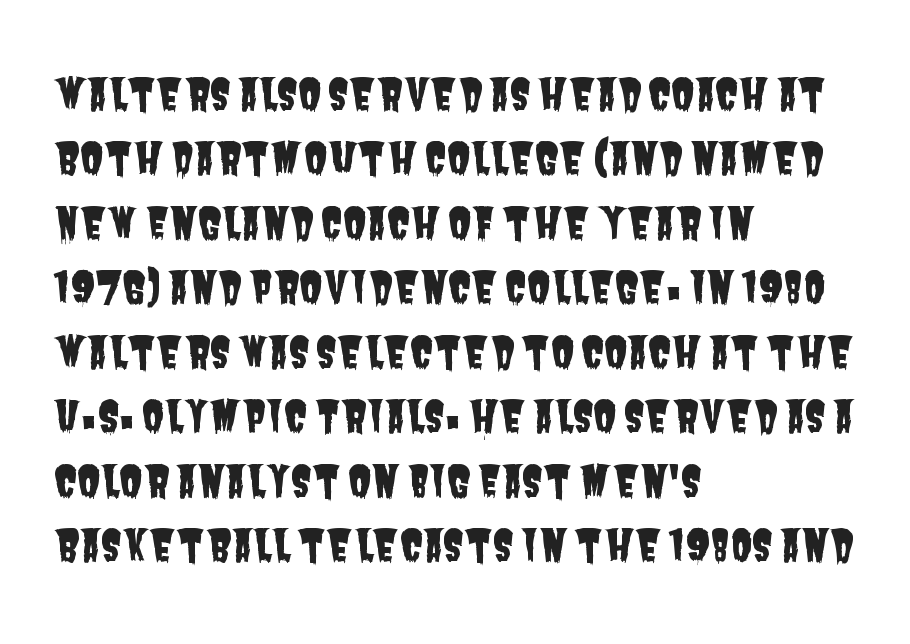
{"serif": "no", "width": "condensed", "stroke_contrast": "low", "x_height": "large", "monospaced": "no", "underline": "no", "align": "left", "line_spacing": "normal", "line_spacing_ratio": 1.5, "letter_spacing": "normal", "letter_spacing_em": 0.0, "glyph_px": 43}
